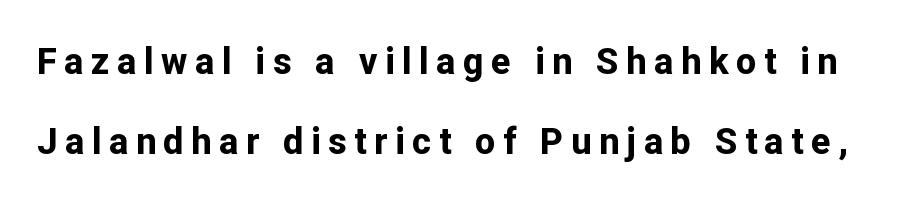
The image shows 36 px bold sans-serif type, upright; set loose line spacing (2.22x), unusually wide letter spacing (+0.21 em), not underlined; low stroke contrast and a medium x-height.
